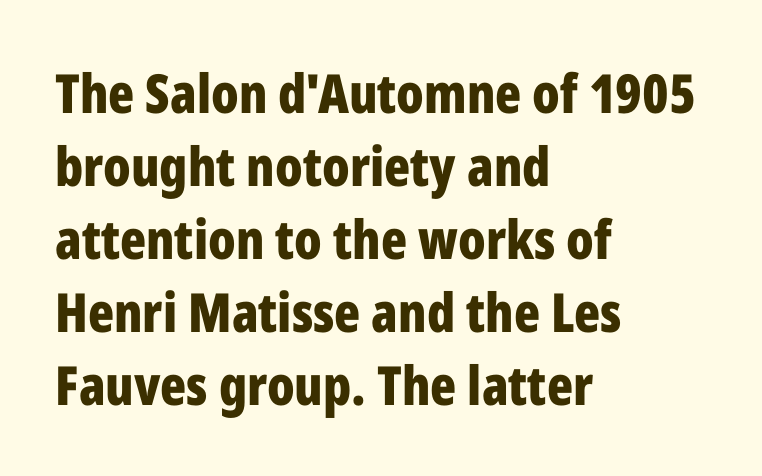
{"serif": "no", "italic": "no", "bold": "yes", "weight": "bold", "width": "condensed", "stroke_contrast": "low", "x_height": "medium", "monospaced": "no", "underline": "no", "align": "left", "line_spacing": "normal", "line_spacing_ratio": 1.35, "letter_spacing": "normal", "letter_spacing_em": 0.0, "glyph_px": 54}
